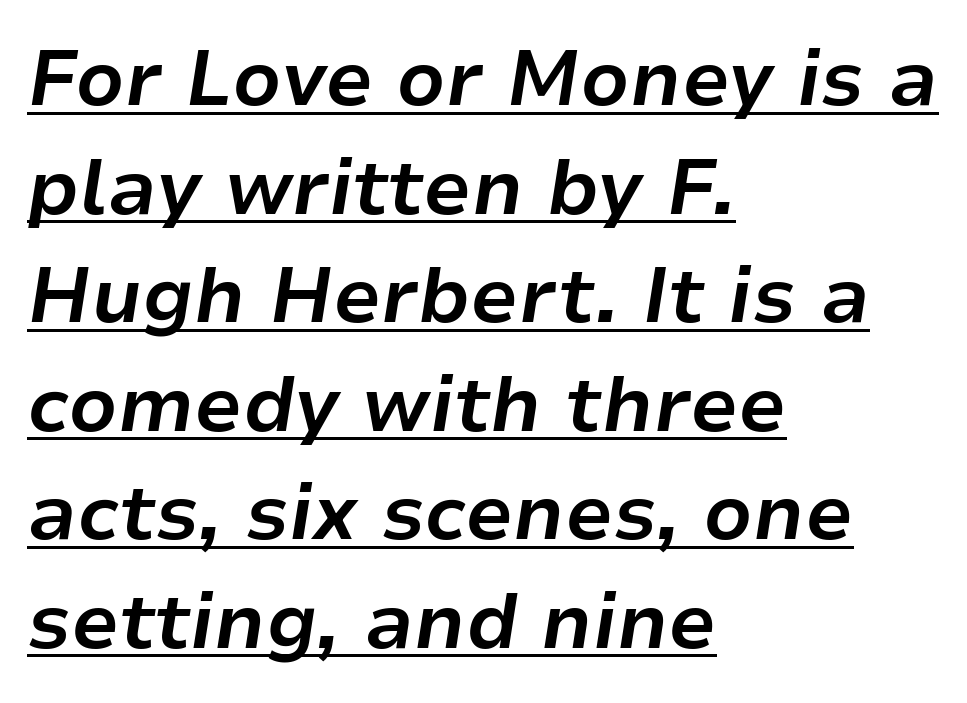
{"italic": "yes", "lean": "right", "slant_degrees": 9, "bold": "yes", "weight": "bold", "width": "normal", "stroke_contrast": "low", "x_height": "medium", "monospaced": "no", "underline": "yes", "align": "left", "line_spacing": "normal", "line_spacing_ratio": 1.41, "letter_spacing": "normal", "letter_spacing_em": 0.0, "glyph_px": 77}
